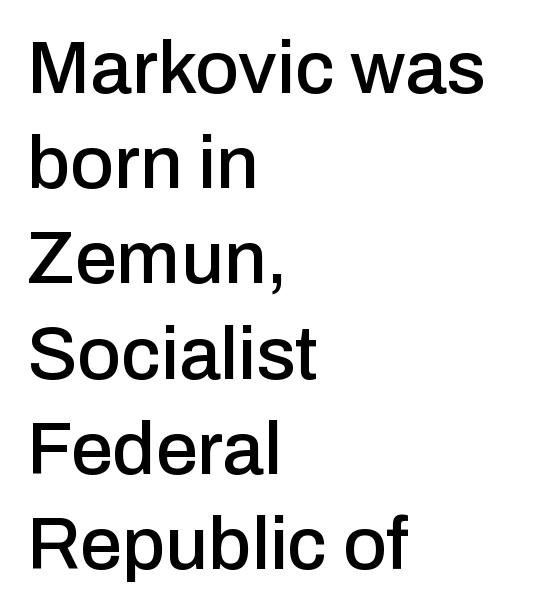
A normal amount of white space separates one row of letters from the next. The face used here is proportionally spaced, like ordinary book or web type. A roman cut, with each character standing at attention. Are there feet on the stems? There aren't — it's a sans.
